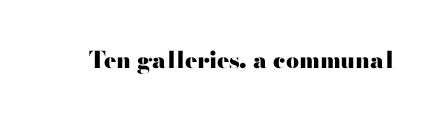
Notice how thick the strokes are: this is what a full bold looks like. In terms of letterspacing, this is plain default setting. The specimen omits any rule beneath the text block's lines. The lettering stays uniformly vertical, giving the passage a roman look.
